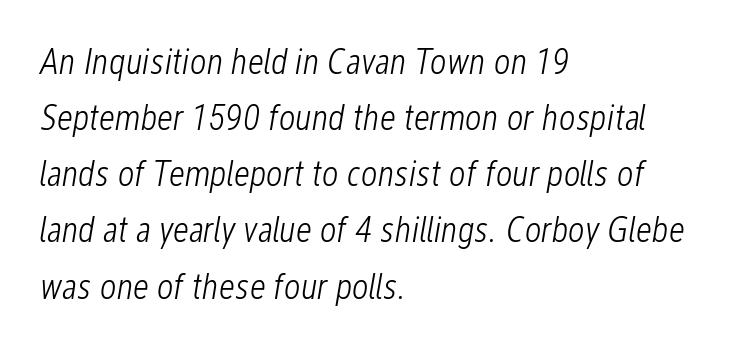
The image shows 36 px light, condensed type, italic (leaning right); set left-aligned, normal line spacing (1.56x), normal letter spacing, not underlined; low stroke contrast and a medium x-height.
